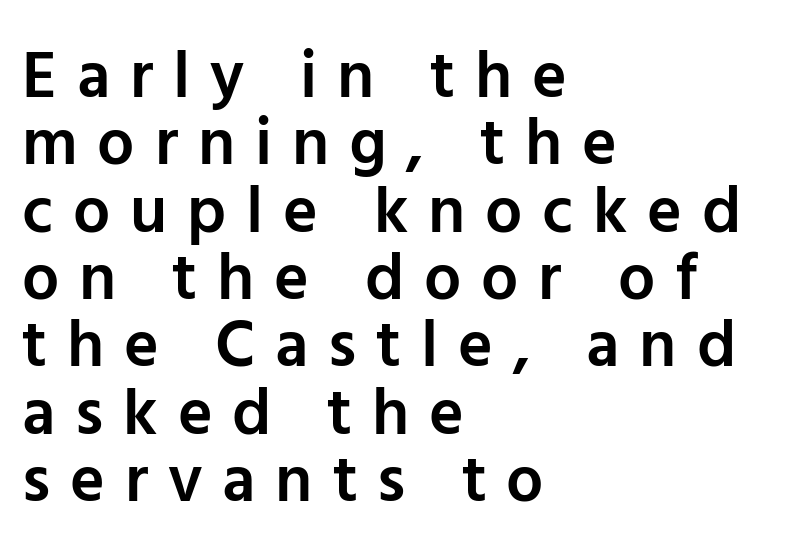
Q: Is the text bold? A: Semi-bold.
Q: Is the text italic (slanted)? A: No, it is upright.
Q: Is the typeface a serif or a sans-serif typeface? A: Sans-serif.
Q: Is the text underlined? A: No.
Q: How is the paragraph aligned? A: Left-aligned.
Q: Is the spacing between letters normal or unusually wide? A: Unusually wide.
Q: Is the spacing between lines tight, normal or loose? A: Tight.
Q: Width (condensed, normal, or wide)? A: Normal.
Q: Stroke contrast? A: Low.
Q: x-height? A: Medium.
Q: Monospaced? A: No.
